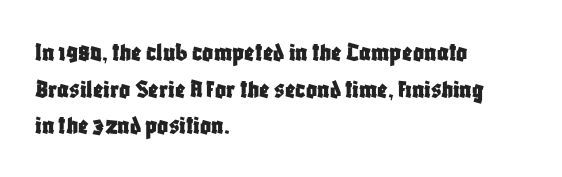
Q: Is the text italic (slanted)? A: No, it is upright.
Q: Is the text underlined? A: No.
Q: How is the paragraph aligned? A: Left-aligned.
Q: Is the spacing between letters normal or unusually wide? A: Normal.
Q: Is the spacing between lines tight, normal or loose? A: Normal.
